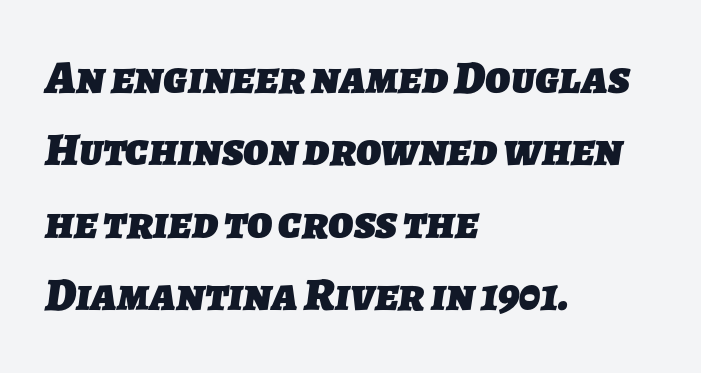
{"serif": "no", "bold": "yes", "weight": "heavy", "width": "normal", "stroke_contrast": "low", "x_height": "medium", "monospaced": "no", "underline": "no", "align": "left", "line_spacing": "normal", "line_spacing_ratio": 1.54, "letter_spacing": "normal", "letter_spacing_em": 0.0, "glyph_px": 47}
